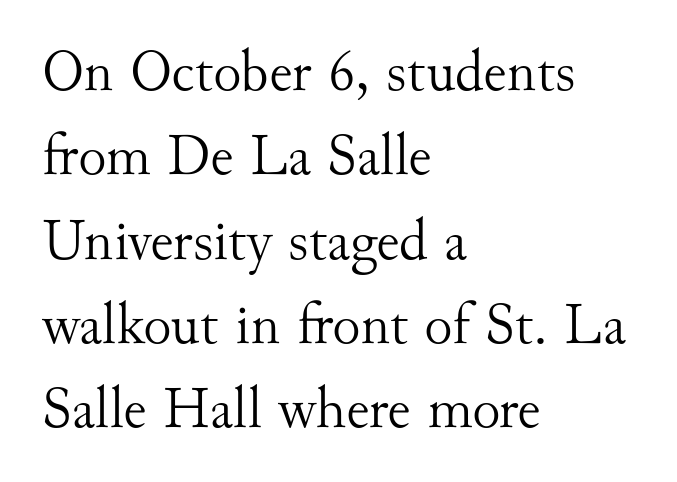
Q: Is the text bold? A: No.
Q: Is the text italic (slanted)? A: No, it is upright.
Q: Is the typeface a serif or a sans-serif typeface? A: Serif.
Q: Is the text underlined? A: No.
Q: How is the paragraph aligned? A: Left-aligned.
Q: Is the spacing between letters normal or unusually wide? A: Normal.
Q: Is the spacing between lines tight, normal or loose? A: Normal.
Q: Width (condensed, normal, or wide)? A: Normal.
Q: Stroke contrast? A: Medium.
Q: x-height? A: Small.
Q: Monospaced? A: No.
